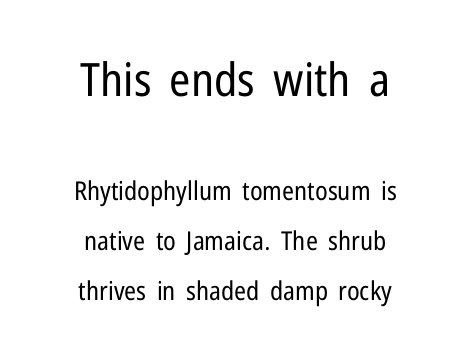
{"serif": "no", "italic": "no", "bold": "no", "weight": "regular", "width": "condensed", "stroke_contrast": "low", "x_height": "medium", "monospaced": "no", "underline": "no", "align": "center", "line_spacing": "loose", "line_spacing_ratio": 1.93, "letter_spacing": "normal", "letter_spacing_em": 0.0, "larger_block": "first", "size_ratio": 1.77, "glyph_px": 46}
